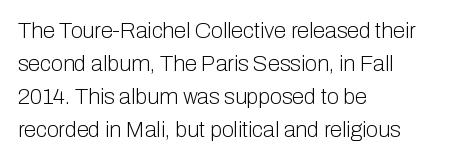
{"italic": "no", "bold": "no", "underline": "no", "align": "left", "line_spacing": "normal", "line_spacing_ratio": 1.5, "letter_spacing": "normal", "letter_spacing_em": 0.0, "glyph_px": 22}
